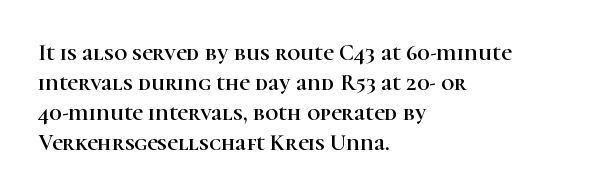
The ragged edge is on the right, which tells us the setting is flush left. What's the leading like? Ordinary, nothing unusual. Posture: straight, roman, zero tilt. The face used here is rendered with its standard letterfit. Letters rest on an invisible, unmarked baseline.
